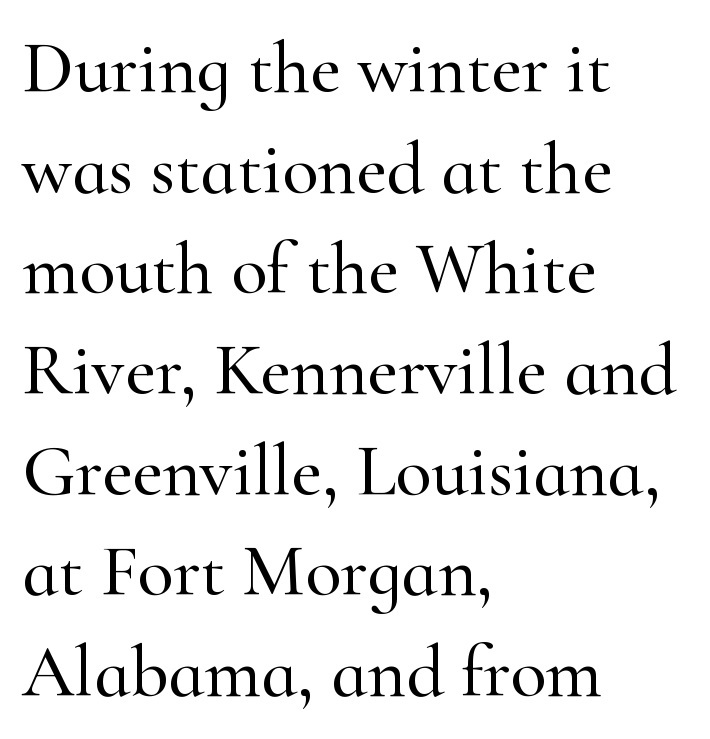
Is there any slant? The stems are plumb. This rendering features lettering with no underline. The designer went with a serif here, giving each stem small feet. Leading: standard. Each word holds together tightly as a unit, with standard inter-letter gaps. Visually the block forms a straight wall on the left and a jagged coastline on the right.
